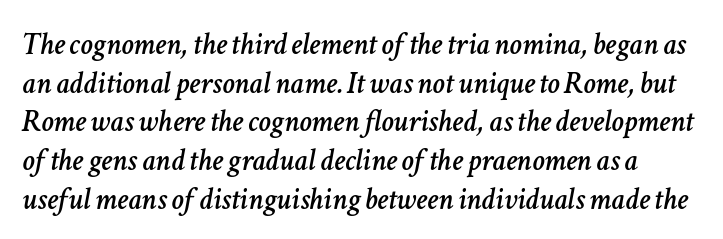
Letter spacing: default. Spacing verdict: proportional, widths tailored to each character. Italic: yes, the glyphs are oblique. Quick note: underline off.
